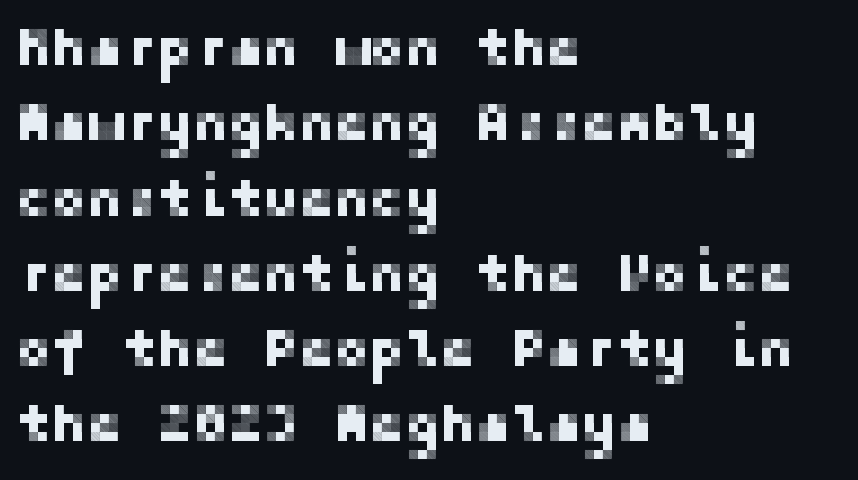
Vertically, the passage feels balanced, rows spaced as you'd expect. Nobody touched the tracking dial on this one. A bare baseline throughout the passage. Nothing sits at the stroke ends, so this counts as sans-serif. This sample is left-justified, so line endings fall wherever the words run out.
